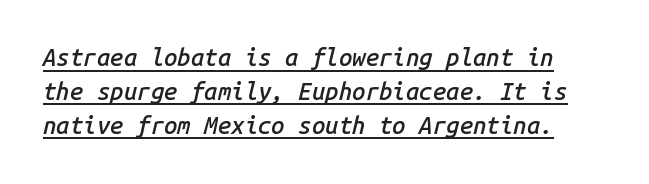
The image shows 24 px text type, italic (leaning right); set normal line spacing (1.41x), normal letter spacing, underlined.
